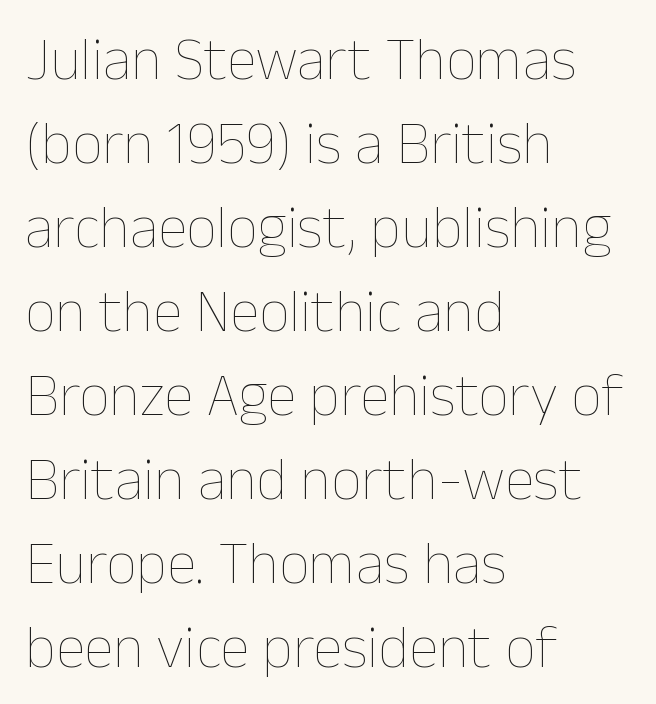
Q: Is the text bold? A: No.
Q: Is the text italic (slanted)? A: No, it is upright.
Q: Is the text underlined? A: No.
Q: How is the paragraph aligned? A: Left-aligned.
Q: Is the spacing between letters normal or unusually wide? A: Normal.
Q: Is the spacing between lines tight, normal or loose? A: Normal.
Q: Width (condensed, normal, or wide)? A: Normal.
Q: Stroke contrast? A: Low.
Q: x-height? A: Medium.
Q: Monospaced? A: No.
